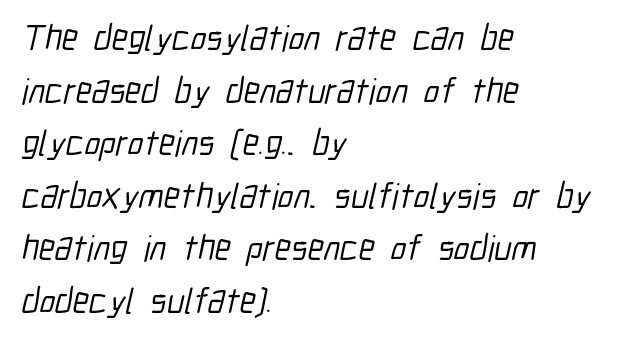
Is this a fixed-width face? No — the glyphs have proportional, varying widths. The font family rendered here belongs to the sans-serif group. Evenly set lines give the paragraph a standard silhouette. Left-aligned paragraph, ragged on the right.
